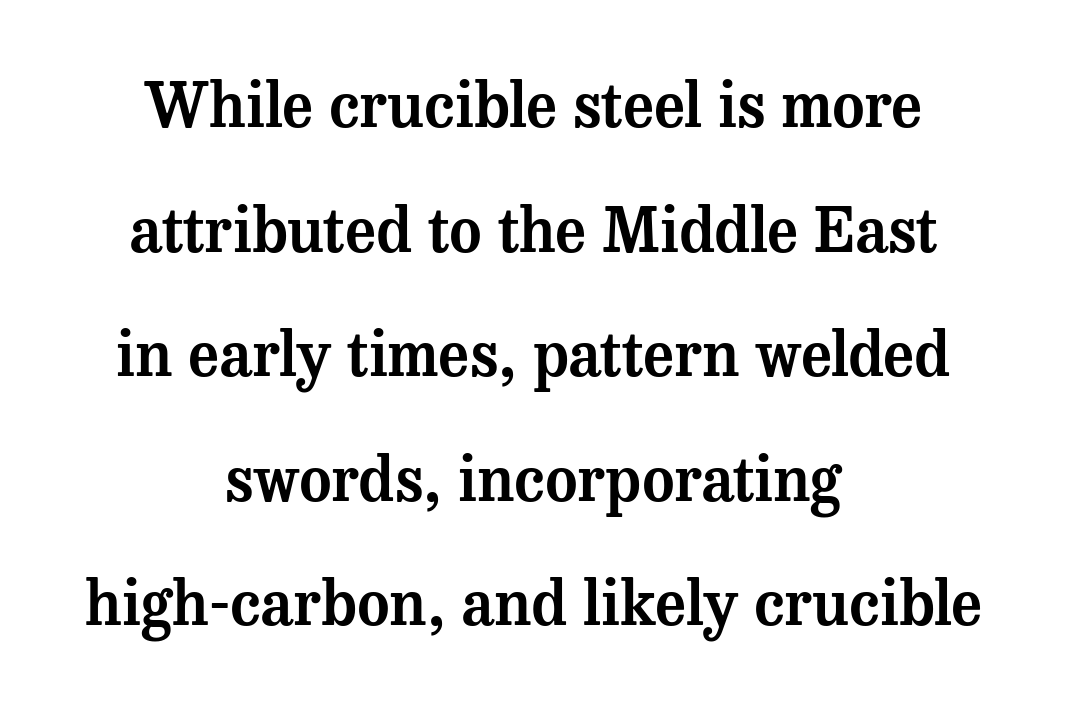
Anything drawn beneath the words? Only blank space. Quick note: not italic, upright. The lines in this sample share a center point and differ in where they start and stop. Classification — serif. Character widths vary here, with narrow letters taking less room than wide ones.
